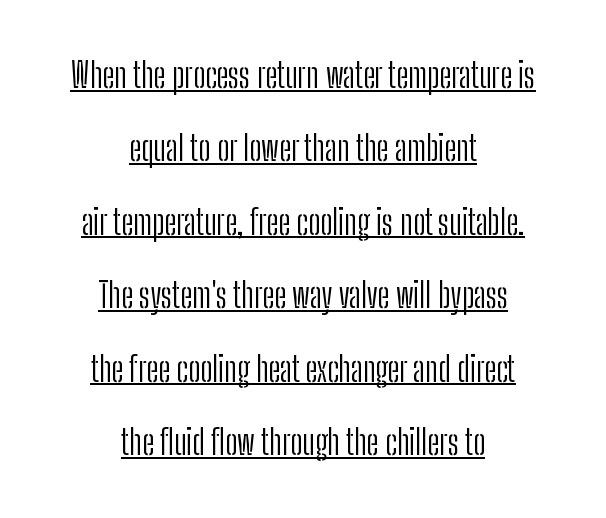
{"serif": "no", "italic": "no", "bold": "no", "weight": "light", "width": "condensed", "stroke_contrast": "low", "x_height": "medium", "monospaced": "no", "underline": "yes", "align": "center", "line_spacing": "loose", "line_spacing_ratio": 2.16, "letter_spacing": "normal", "letter_spacing_em": 0.0, "glyph_px": 34}
